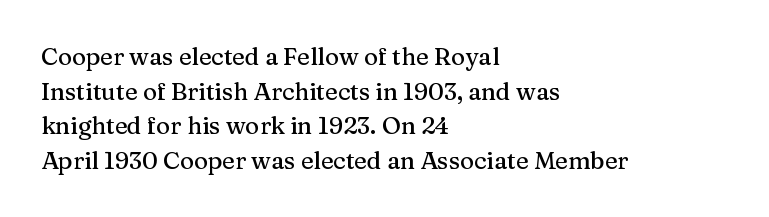
The compositor pushed each line to the left boundary. Compared with typical paragraphs, the rows here are spaced about the same. Here the glyphs are tracked normally, forming tight word shapes. Check the space under the baseline: it is left empty. You can tell it's not italic because the verticals are truly vertical.
